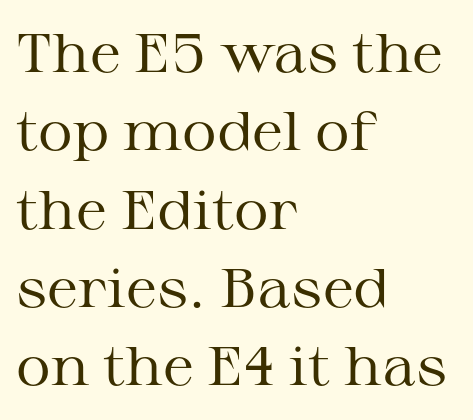
The image shows 54 px regular-weight, wide serif type, upright; set left-aligned, normal line spacing (1.45x), normal letter spacing, not underlined; medium stroke contrast and a medium x-height.
